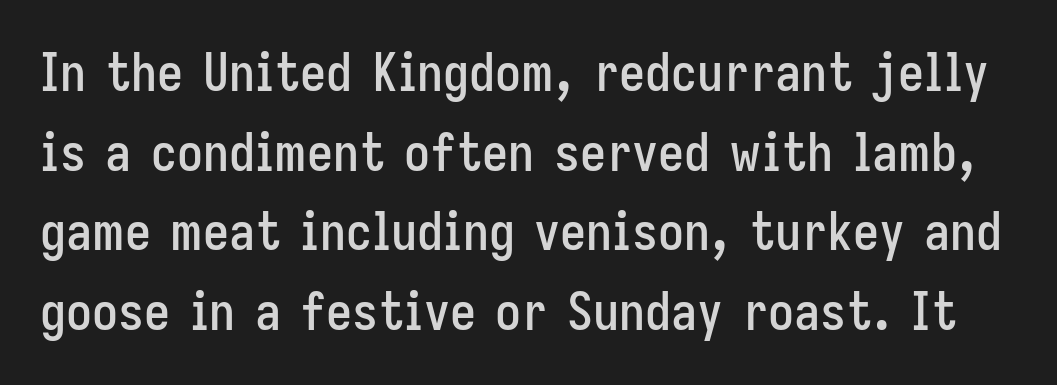
{"serif": "no", "italic": "no", "width": "condensed", "stroke_contrast": "low", "x_height": "medium", "monospaced": "no", "underline": "no", "line_spacing": "normal", "line_spacing_ratio": 1.53, "letter_spacing": "normal", "letter_spacing_em": 0.0, "glyph_px": 52}
